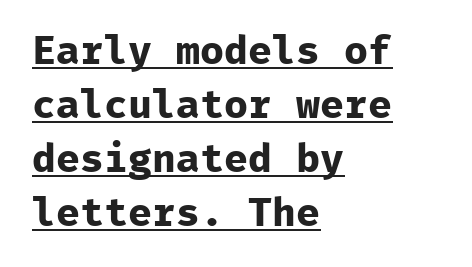
{"serif": "no", "italic": "no", "bold": "yes", "weight": "bold", "width": "normal", "stroke_contrast": "low", "x_height": "medium", "monospaced": "yes", "underline": "yes", "align": "left", "line_spacing": "normal", "line_spacing_ratio": 1.35, "letter_spacing": "normal", "letter_spacing_em": 0.0, "glyph_px": 40}
